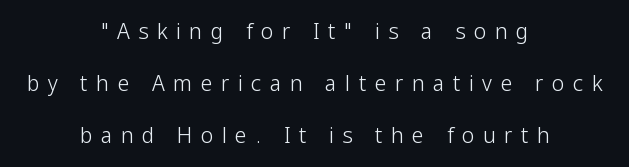
Q: Is the text bold? A: No.
Q: Is the text italic (slanted)? A: No, it is upright.
Q: Is the text underlined? A: No.
Q: How is the paragraph aligned? A: Centered.
Q: Is the spacing between letters normal or unusually wide? A: Unusually wide.
Q: Is the spacing between lines tight, normal or loose? A: Loose.
